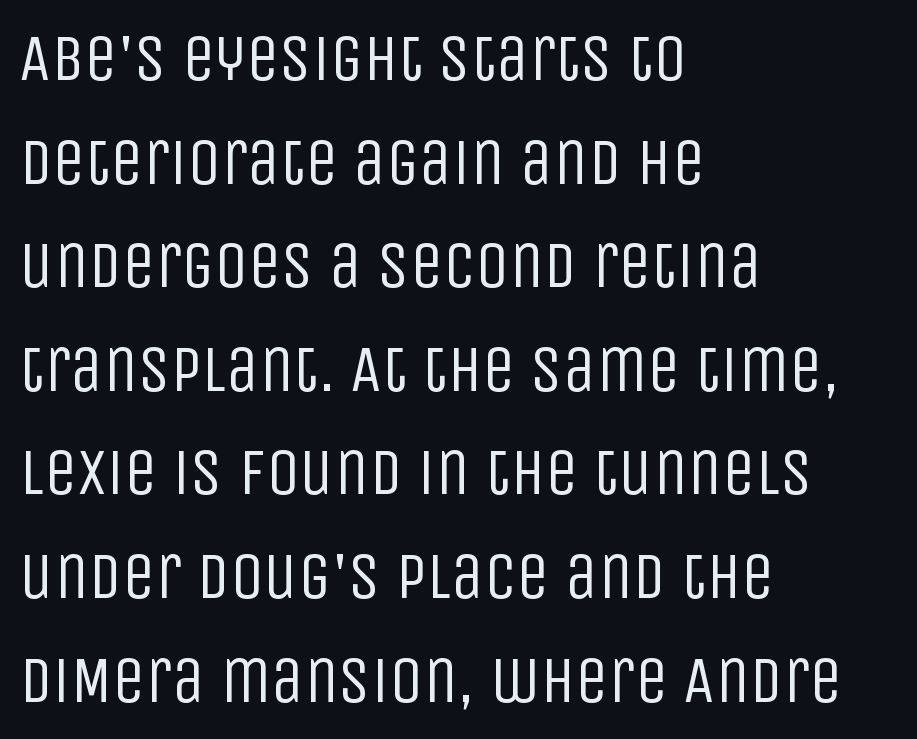
Q: Is the text bold? A: No.
Q: Is the text italic (slanted)? A: No, it is upright.
Q: Is the typeface a serif or a sans-serif typeface? A: Sans-serif.
Q: Is the text underlined? A: No.
Q: How is the paragraph aligned? A: Left-aligned.
Q: Is the spacing between letters normal or unusually wide? A: Normal.
Q: Is the spacing between lines tight, normal or loose? A: Normal.
Q: Width (condensed, normal, or wide)? A: Condensed.
Q: Stroke contrast? A: Low.
Q: x-height? A: Large.
Q: Monospaced? A: No.
